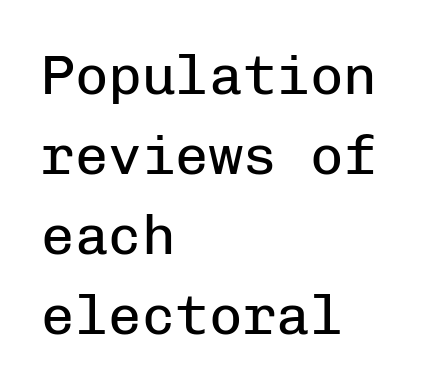
{"serif": "no", "italic": "no", "bold": "no", "weight": "regular", "width": "normal", "stroke_contrast": "low", "x_height": "medium", "monospaced": "yes", "underline": "no", "align": "left", "line_spacing": "normal", "line_spacing_ratio": 1.43, "letter_spacing": "normal", "letter_spacing_em": 0.0, "glyph_px": 56}
